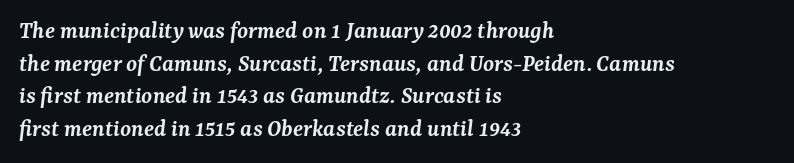
The image shows 25 px text type, italic (leaning right); set left-aligned, normal line spacing (1.31x), normal letter spacing, not underlined.
